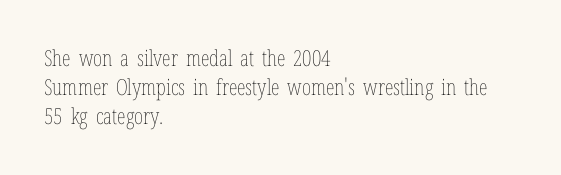
{"italic": "no", "bold": "no", "underline": "no", "align": "left", "line_spacing": "normal", "line_spacing_ratio": 1.31, "letter_spacing": "normal", "letter_spacing_em": 0.0, "glyph_px": 22}
